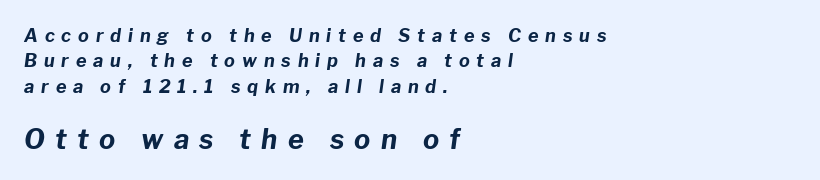
Q: Is the text bold? A: Yes.
Q: Is the text italic (slanted)? A: Yes, it leans right by about 8 degrees.
Q: Is the text underlined? A: No.
Q: How is the paragraph aligned? A: Left-aligned.
Q: Is the spacing between letters normal or unusually wide? A: Unusually wide.
Q: Is the spacing between lines tight, normal or loose? A: Normal.
Q: Which block of text is set in a larger size, the first (top) or the second (bottom)? A: The second (bottom) one.
